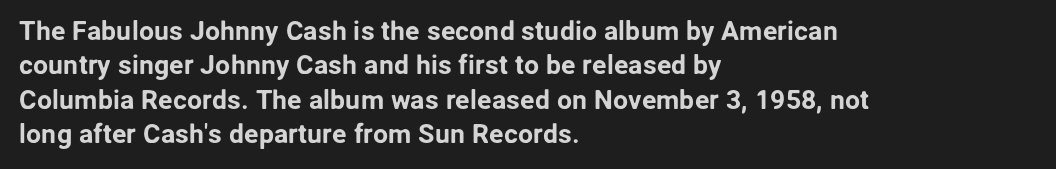
The image shows 27 px text type, upright; set left-aligned, normal line spacing (1.27x), normal letter spacing, not underlined.
